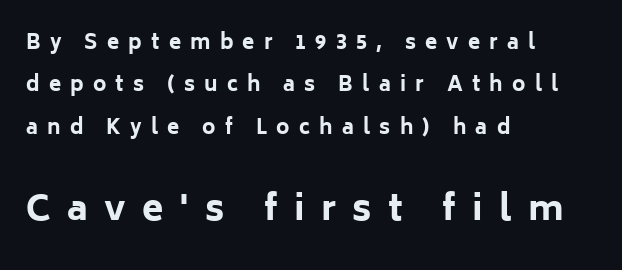
{"serif": "no", "italic": "no", "bold": "yes", "weight": "bold", "width": "normal", "stroke_contrast": "low", "x_height": "medium", "monospaced": "no", "underline": "no", "align": "left", "line_spacing": "loose", "line_spacing_ratio": 2.12, "letter_spacing": "wide", "letter_spacing_em": 0.46, "larger_block": "second", "size_ratio": 1.75, "glyph_px": 35}
